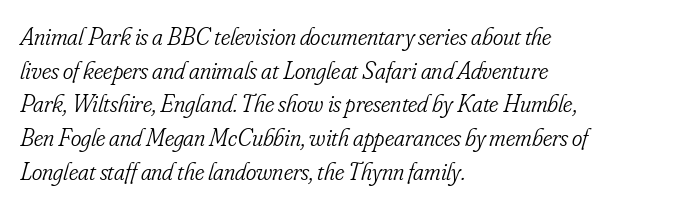
Q: Is the text bold? A: No.
Q: Is the text italic (slanted)? A: Yes, it leans right by about 16 degrees.
Q: Is the text underlined? A: No.
Q: How is the paragraph aligned? A: Left-aligned.
Q: Is the spacing between letters normal or unusually wide? A: Normal.
Q: Is the spacing between lines tight, normal or loose? A: Normal.
